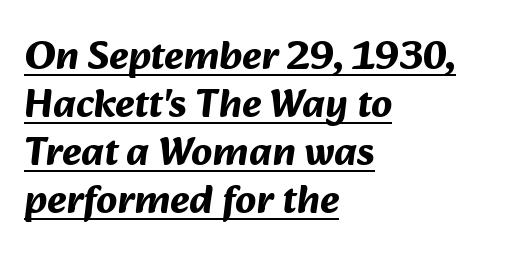
A rule runs beneath these lines of type. A sans-serif font was chosen for this passage. Thick stems and heavy bowls — unmistakably bold. The face used here is rendered with its standard letterfit. These lines stack with their left ends in a neat column. Note the varied advance widths — an 'i' is clearly narrower than an 'm'.
